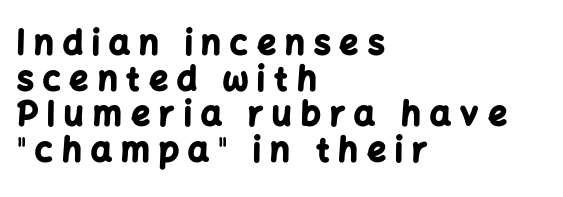
The image shows 33 px bold sans-serif type, upright; set left-aligned, tight line spacing (1.08x), unusually wide letter spacing (+0.28 em), not underlined; low stroke contrast and a medium x-height.
